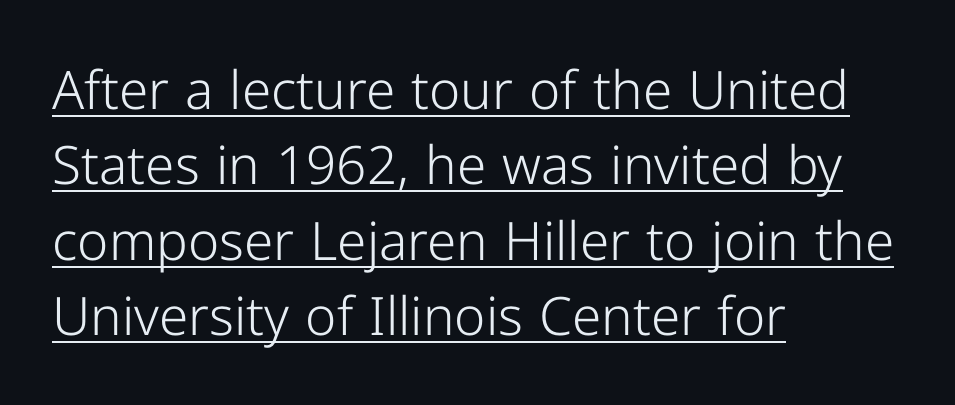
This sample uses plain, unmodified letter spacing. Does the lettering tilt? It doesn't — this is upright. If you drew a ruler down the left edge, every line would touch it. The characters display no serif detailing; their extremities are plain. Think of a printed novel: that variable character pitch is what you see here. Summary of vertical rhythm: regular, with standard interline spacing.
